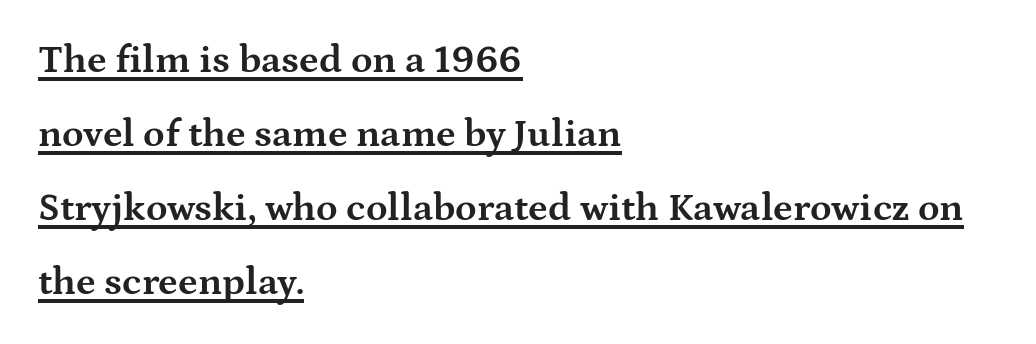
Q: Is the text bold? A: Yes.
Q: Is the text italic (slanted)? A: No, it is upright.
Q: Is the typeface a serif or a sans-serif typeface? A: Serif.
Q: Is the text underlined? A: Yes.
Q: How is the paragraph aligned? A: Left-aligned.
Q: Is the spacing between letters normal or unusually wide? A: Normal.
Q: Is the spacing between lines tight, normal or loose? A: Loose.
Q: Width (condensed, normal, or wide)? A: Wide.
Q: Stroke contrast? A: Medium.
Q: x-height? A: Medium.
Q: Monospaced? A: No.
